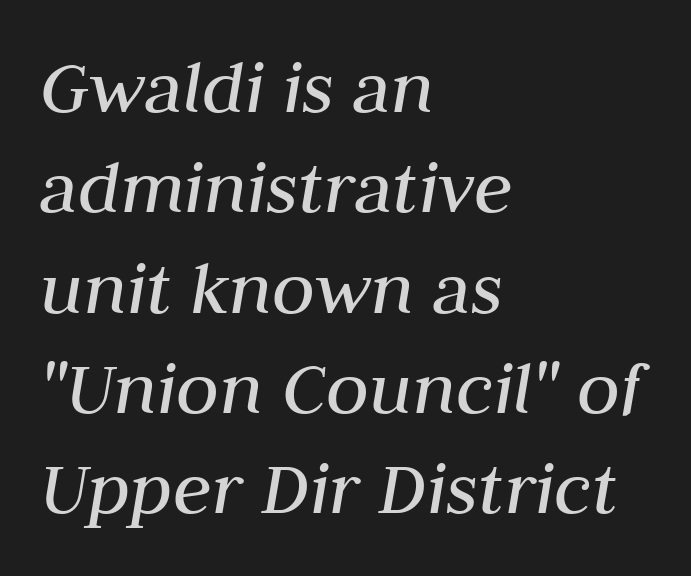
Q: Is the text bold? A: No.
Q: Is the text italic (slanted)? A: Yes, it leans right by about 10 degrees.
Q: Is the text underlined? A: No.
Q: How is the paragraph aligned? A: Left-aligned.
Q: Is the spacing between letters normal or unusually wide? A: Normal.
Q: Is the spacing between lines tight, normal or loose? A: Normal.
Q: Width (condensed, normal, or wide)? A: Normal.
Q: Stroke contrast? A: Medium.
Q: x-height? A: Medium.
Q: Monospaced? A: No.
